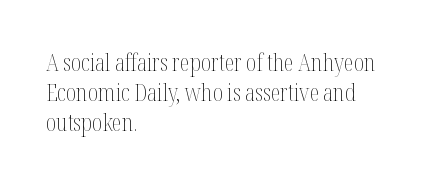
The image shows 23 px text type, upright; set left-aligned, normal line spacing (1.31x), normal letter spacing, not underlined.
